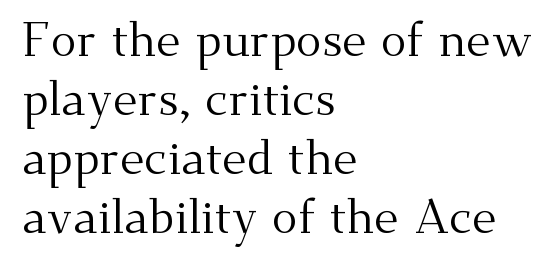
{"serif": "yes", "italic": "no", "bold": "no", "weight": "regular", "width": "normal", "stroke_contrast": "medium", "x_height": "small", "monospaced": "no", "underline": "no", "align": "left", "line_spacing_ratio": 1.23, "letter_spacing": "normal", "letter_spacing_em": 0.0, "glyph_px": 48}
